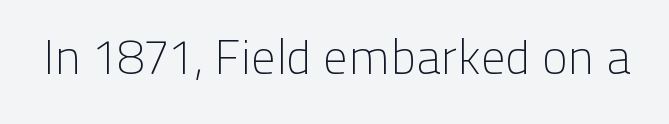
Q: Is the text bold? A: No.
Q: Is the text italic (slanted)? A: No, it is upright.
Q: Is the typeface a serif or a sans-serif typeface? A: Sans-serif.
Q: Is the text underlined? A: No.
Q: Is the spacing between letters normal or unusually wide? A: Normal.
Q: Width (condensed, normal, or wide)? A: Normal.
Q: Stroke contrast? A: Low.
Q: x-height? A: Medium.
Q: Monospaced? A: No.
